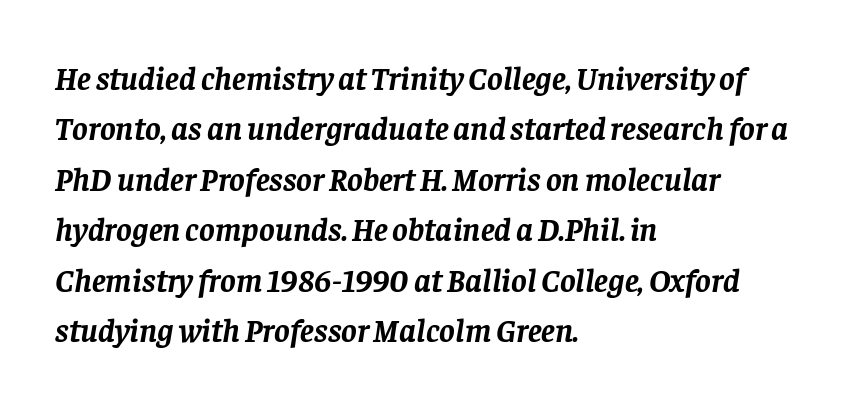
{"serif": "yes", "italic": "yes", "lean": "right", "slant_degrees": 8, "bold": "yes", "weight": "semibold", "width": "normal", "stroke_contrast": "low", "x_height": "large", "monospaced": "no", "underline": "no", "align": "left", "line_spacing": "normal", "line_spacing_ratio": 1.53, "letter_spacing": "normal", "letter_spacing_em": 0.0, "glyph_px": 33}
